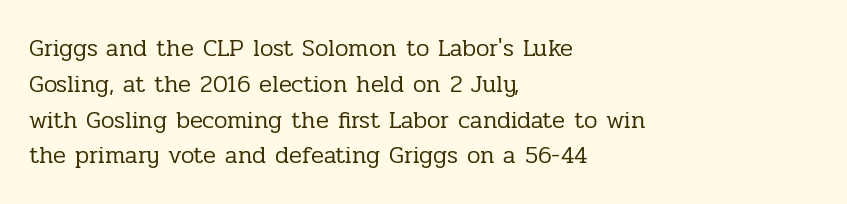
Q: Is the text bold? A: No.
Q: Is the text italic (slanted)? A: No, it is upright.
Q: Is the text underlined? A: No.
Q: How is the paragraph aligned? A: Left-aligned.
Q: Is the spacing between letters normal or unusually wide? A: Normal.
Q: Is the spacing between lines tight, normal or loose? A: Normal.
